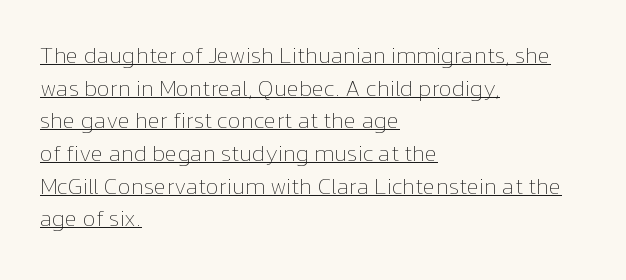
Short and long lines alike share a common starting point at left. A typesetter would call this leading conventional body-copy spacing. Inter-character spacing is left at the font's built-in metrics. Bold? No — there's no thickening of the strokes. The font's upright variant was chosen for this text. The words here are underlined.
